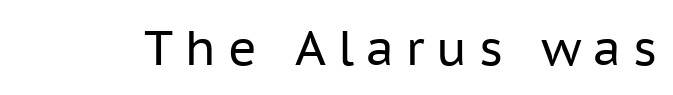
Q: Is the text bold? A: No.
Q: Is the text italic (slanted)? A: No, it is upright.
Q: Is the typeface a serif or a sans-serif typeface? A: Sans-serif.
Q: Is the text underlined? A: No.
Q: Is the spacing between letters normal or unusually wide? A: Unusually wide.
Q: Width (condensed, normal, or wide)? A: Normal.
Q: Stroke contrast? A: Low.
Q: x-height? A: Medium.
Q: Monospaced? A: No.
